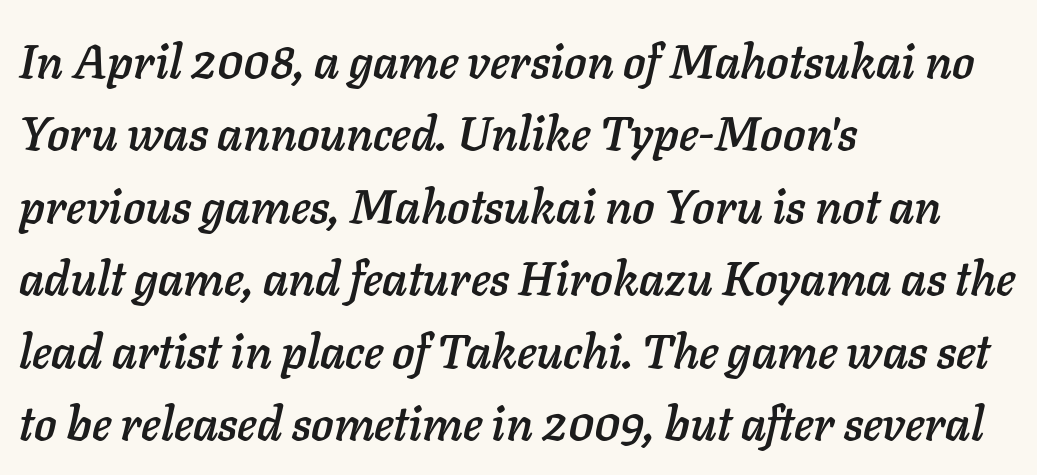
Q: Is the text italic (slanted)? A: Yes, it leans right by about 11 degrees.
Q: Is the text underlined? A: No.
Q: How is the paragraph aligned? A: Left-aligned.
Q: Is the spacing between letters normal or unusually wide? A: Normal.
Q: Is the spacing between lines tight, normal or loose? A: Normal.
Q: Width (condensed, normal, or wide)? A: Normal.
Q: Stroke contrast? A: Low.
Q: x-height? A: Medium.
Q: Monospaced? A: No.
